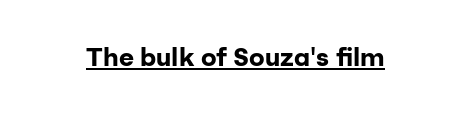
Q: Is the text bold? A: Yes.
Q: Is the text italic (slanted)? A: No, it is upright.
Q: Is the text underlined? A: Yes.
Q: Is the spacing between letters normal or unusually wide? A: Normal.
